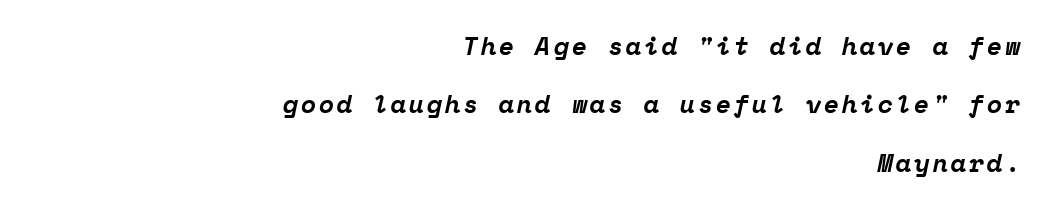
The baseline area is clear. Every character sits at an angle, as italics do. This sample trades compactness for vertical openness between lines. Chunky letters — that's bold for sure. Each line ends at the same right margin while the left side varies.
